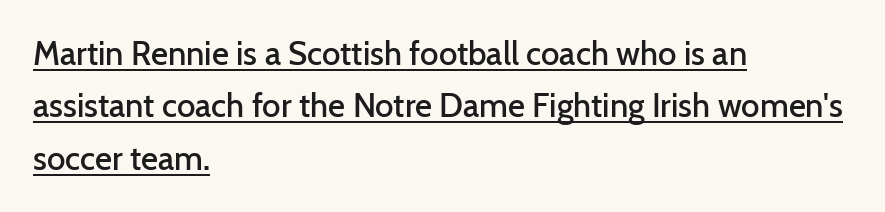
The image shows 33 px semibold sans-serif type, upright; set left-aligned, normal line spacing (1.59x), normal letter spacing, underlined; low stroke contrast and a medium x-height.
